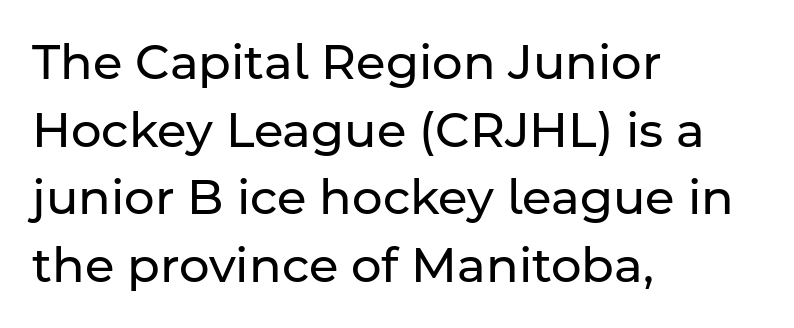
Q: Is the text bold? A: No.
Q: Is the text italic (slanted)? A: No, it is upright.
Q: Is the typeface a serif or a sans-serif typeface? A: Sans-serif.
Q: Is the text underlined? A: No.
Q: How is the paragraph aligned? A: Left-aligned.
Q: Is the spacing between letters normal or unusually wide? A: Normal.
Q: Is the spacing between lines tight, normal or loose? A: Normal.
Q: Width (condensed, normal, or wide)? A: Normal.
Q: Stroke contrast? A: Low.
Q: x-height? A: Medium.
Q: Monospaced? A: No.
